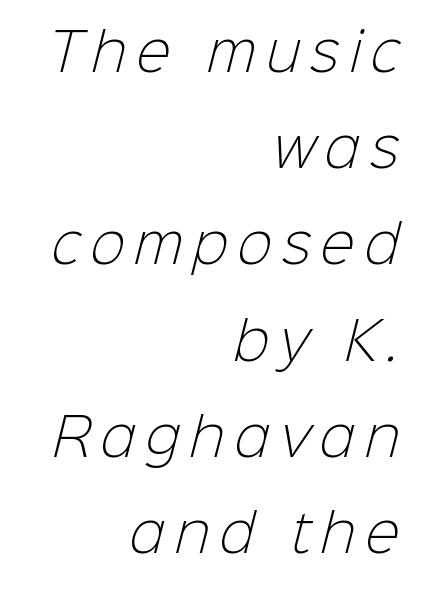
Q: Is the text bold? A: No.
Q: Is the typeface a serif or a sans-serif typeface? A: Sans-serif.
Q: Is the text underlined? A: No.
Q: How is the paragraph aligned? A: Right-aligned.
Q: Width (condensed, normal, or wide)? A: Normal.
Q: Stroke contrast? A: Low.
Q: x-height? A: Medium.
Q: Monospaced? A: No.
